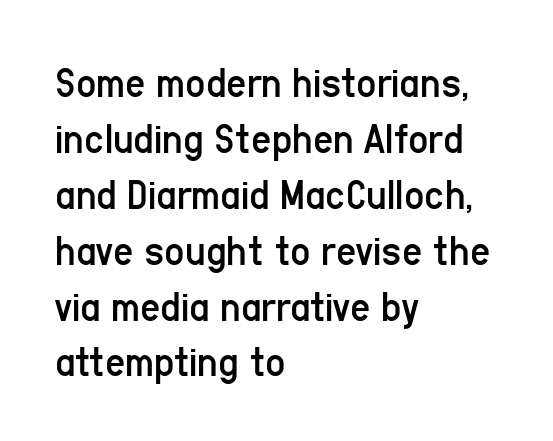
Check under the words: just untouched page. The font family rendered here belongs to the sans-serif group. Summary of vertical rhythm: regular, with standard interline spacing. Each word holds together tightly as a unit, with standard inter-letter gaps. Stems here are at most as thick as an everyday book face. The face used here is proportionally spaced, like ordinary book or web type.
